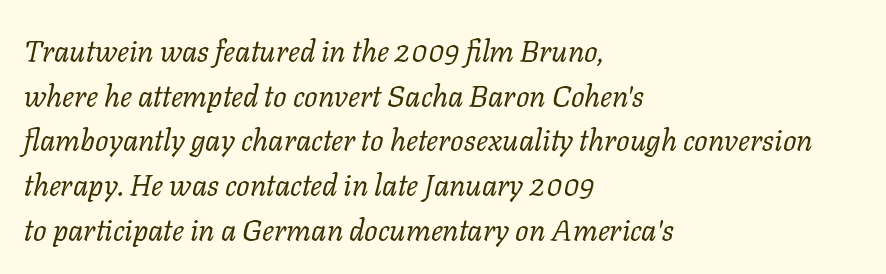
Q: Is the text bold? A: No.
Q: Is the text italic (slanted)? A: Yes, it leans right by about 11 degrees.
Q: Is the typeface a serif or a sans-serif typeface? A: Serif.
Q: Is the text underlined? A: No.
Q: How is the paragraph aligned? A: Left-aligned.
Q: Is the spacing between letters normal or unusually wide? A: Normal.
Q: Is the spacing between lines tight, normal or loose? A: Normal.
Q: Width (condensed, normal, or wide)? A: Normal.
Q: Stroke contrast? A: Low.
Q: x-height? A: Medium.
Q: Monospaced? A: No.
